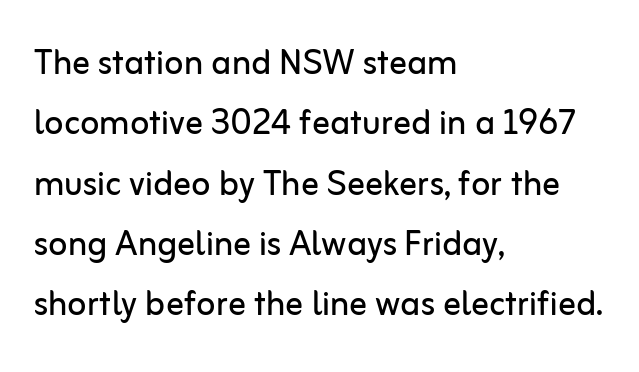
{"serif": "no", "italic": "no", "bold": "no", "weight": "regular", "width": "normal", "stroke_contrast": "low", "x_height": "medium", "monospaced": "no", "underline": "no", "align": "left", "line_spacing": "normal", "line_spacing_ratio": 1.37, "letter_spacing": "normal", "letter_spacing_em": 0.0, "glyph_px": 44}
